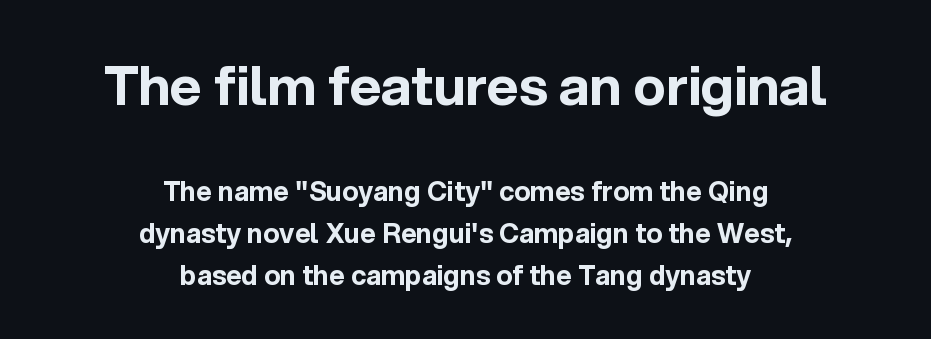
The image shows 54 px bold sans-serif type, upright; set centered, normal line spacing (1.54x), normal letter spacing, not underlined; the first (top) block is 2.0x larger; a medium x-height.
